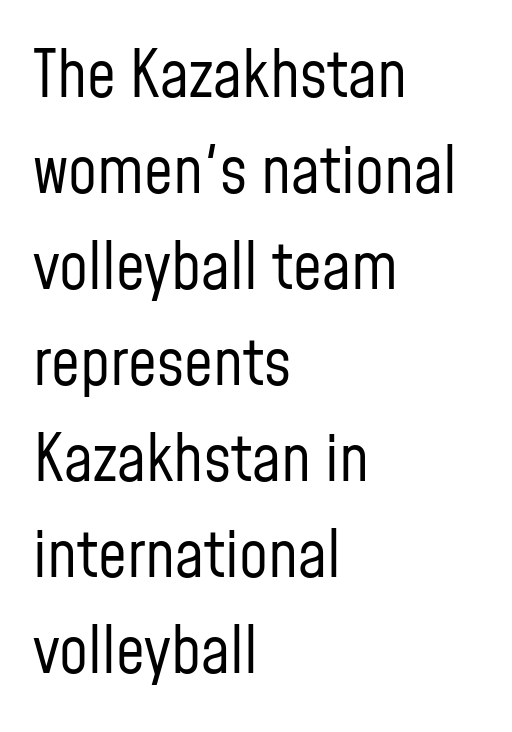
The image shows 64 px regular-weight, condensed sans-serif type, upright; set left-aligned, normal line spacing (1.5x), normal letter spacing, not underlined; low stroke contrast and a medium x-height.
